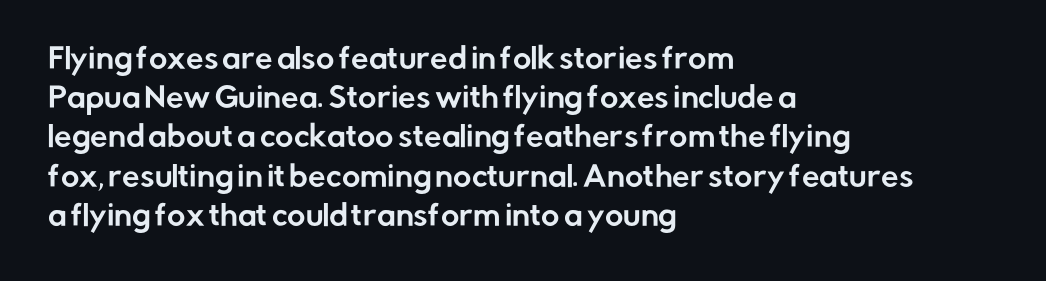
The image shows 28 px sans-serif type, upright; set left-aligned, normal line spacing (1.4x), normal letter spacing, not underlined; low stroke contrast and a medium x-height.
